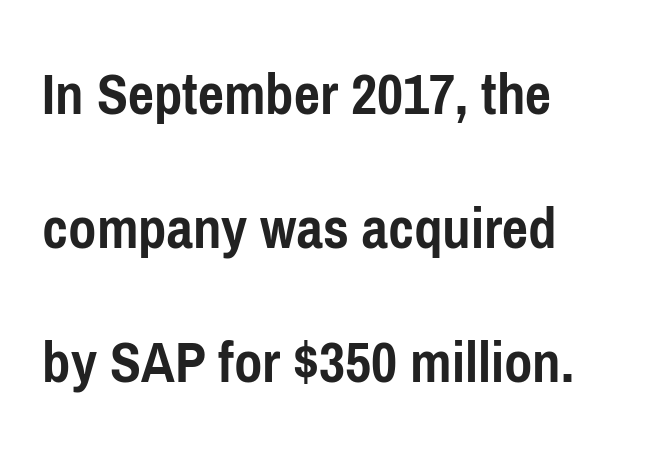
Q: Is the text bold? A: Yes.
Q: Is the text italic (slanted)? A: No, it is upright.
Q: Is the typeface a serif or a sans-serif typeface? A: Sans-serif.
Q: Is the text underlined? A: No.
Q: How is the paragraph aligned? A: Left-aligned.
Q: Is the spacing between letters normal or unusually wide? A: Normal.
Q: Is the spacing between lines tight, normal or loose? A: Loose.
Q: Width (condensed, normal, or wide)? A: Condensed.
Q: Stroke contrast? A: Low.
Q: x-height? A: Medium.
Q: Monospaced? A: No.
